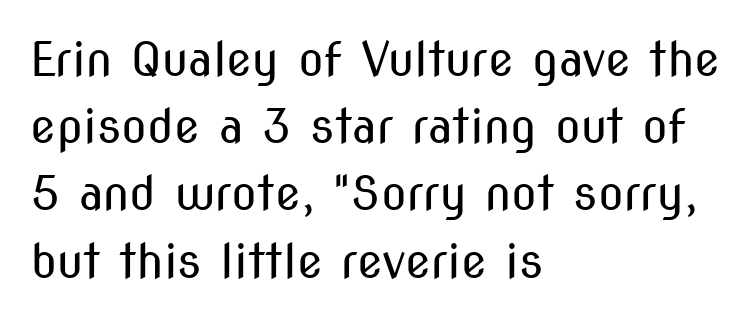
This sample uses an upright cut, with every glyph sitting square on the baseline. The typesetter chose a ragged-right arrangement here. Weight: not bold — regular or lighter. No extra tracking has been applied to these lines.
